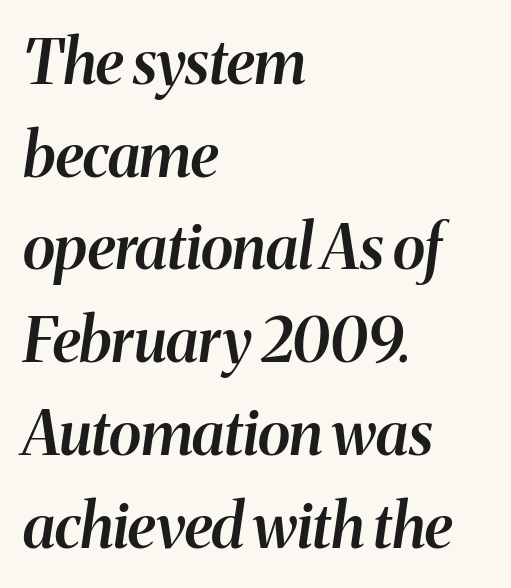
Q: Is the text bold? A: Semi-bold.
Q: Is the text italic (slanted)? A: Yes, it leans right by about 8 degrees.
Q: Is the text underlined? A: No.
Q: How is the paragraph aligned? A: Left-aligned.
Q: Is the spacing between letters normal or unusually wide? A: Normal.
Q: Is the spacing between lines tight, normal or loose? A: Normal.
Q: Width (condensed, normal, or wide)? A: Normal.
Q: Stroke contrast? A: Medium.
Q: x-height? A: Medium.
Q: Monospaced? A: No.
